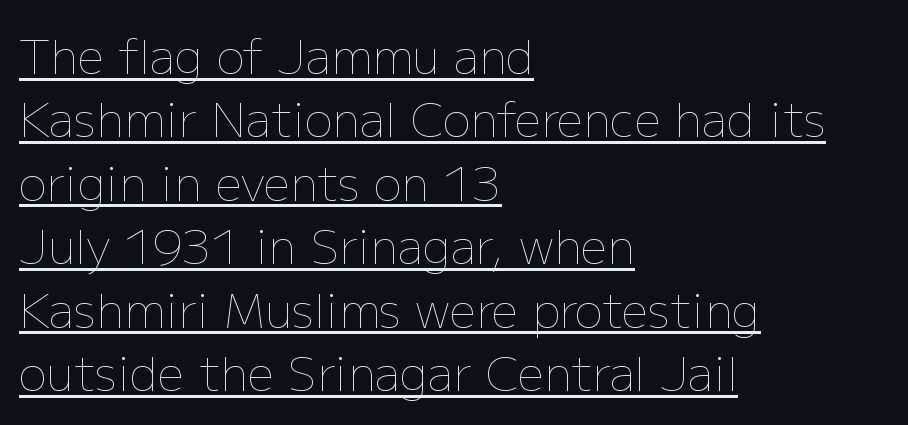
{"italic": "no", "bold": "no", "weight": "thin", "width": "normal", "stroke_contrast": "low", "x_height": "medium", "monospaced": "no", "underline": "yes", "align": "left", "line_spacing": "normal", "line_spacing_ratio": 1.35, "letter_spacing": "normal", "letter_spacing_em": 0.0, "glyph_px": 47}
